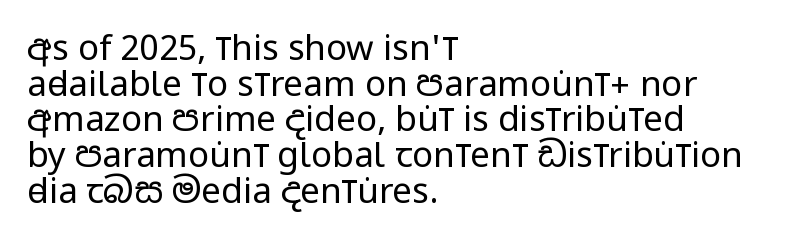
The image shows 35 px regular-weight, condensed sans-serif type, upright; set left-aligned, tight line spacing (1.02x), normal letter spacing, not underlined; low stroke contrast and a large x-height.
